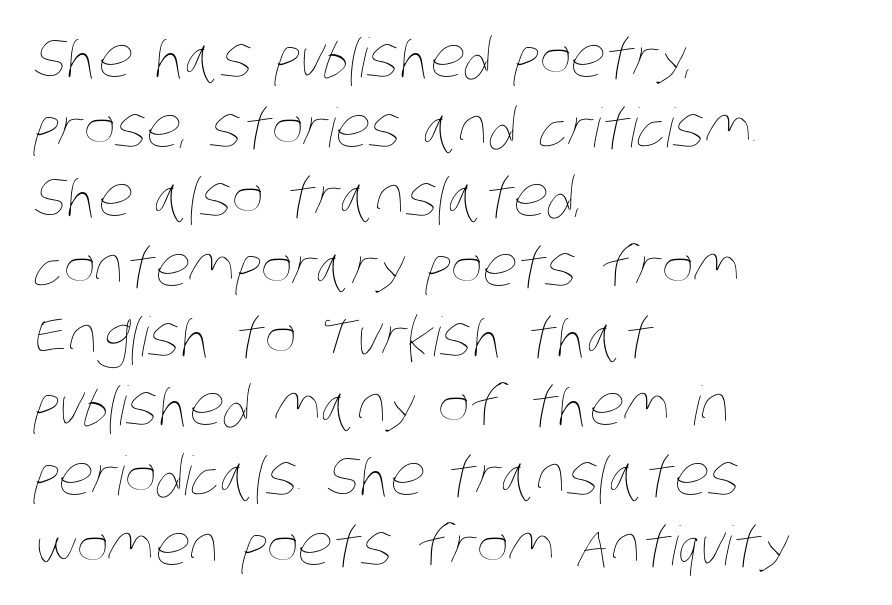
Q: Is the text bold? A: No.
Q: Is the text underlined? A: No.
Q: How is the paragraph aligned? A: Left-aligned.
Q: Is the spacing between letters normal or unusually wide? A: Normal.
Q: Is the spacing between lines tight, normal or loose? A: Normal.
Q: Width (condensed, normal, or wide)? A: Condensed.
Q: Stroke contrast? A: Low.
Q: x-height? A: Large.
Q: Monospaced? A: No.
